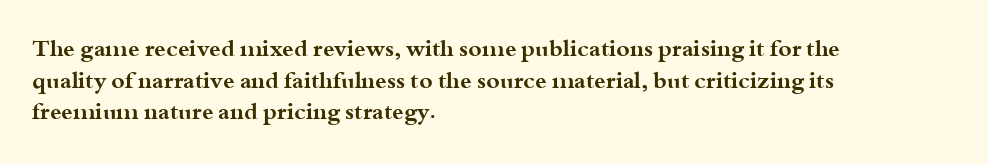
Q: Is the text bold? A: Yes.
Q: Is the text italic (slanted)? A: No, it is upright.
Q: Is the text underlined? A: No.
Q: How is the paragraph aligned? A: Left-aligned.
Q: Is the spacing between letters normal or unusually wide? A: Normal.
Q: Is the spacing between lines tight, normal or loose? A: Normal.
